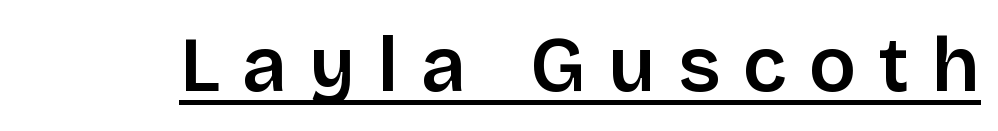
The image shows 78 px semibold sans-serif type, upright; set unusually wide letter spacing (+0.29 em), underlined; low stroke contrast and a large x-height.
